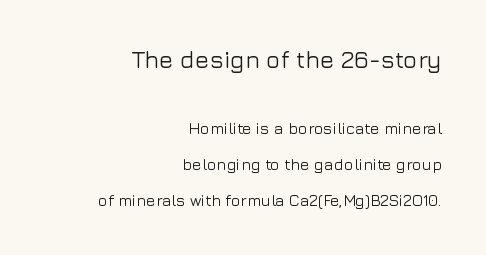
{"italic": "no", "underline": "no", "align": "right", "line_spacing": "loose", "line_spacing_ratio": 2.27, "letter_spacing": "normal", "letter_spacing_em": 0.0, "larger_block": "first", "size_ratio": 1.5, "glyph_px": 24}
